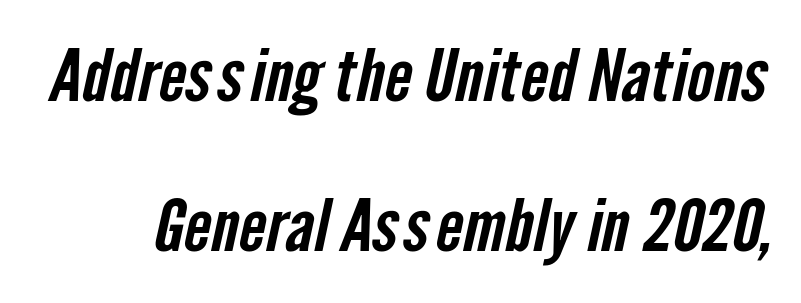
{"serif": "no", "width": "condensed", "stroke_contrast": "low", "x_height": "medium", "monospaced": "no", "underline": "no", "line_spacing": "loose", "line_spacing_ratio": 2.08, "letter_spacing": "normal", "letter_spacing_em": 0.0, "glyph_px": 72}
